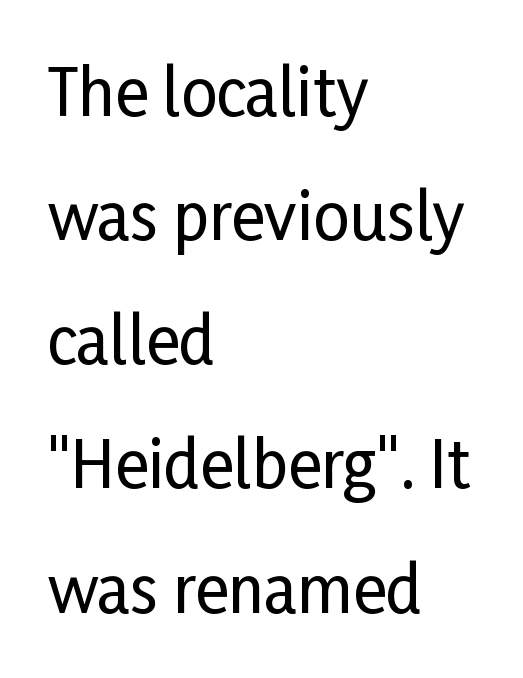
{"serif": "no", "italic": "no", "width": "condensed", "stroke_contrast": "low", "x_height": "medium", "monospaced": "no", "underline": "no", "align": "left", "line_spacing": "loose", "line_spacing_ratio": 1.94, "letter_spacing": "normal", "letter_spacing_em": 0.0, "glyph_px": 64}
